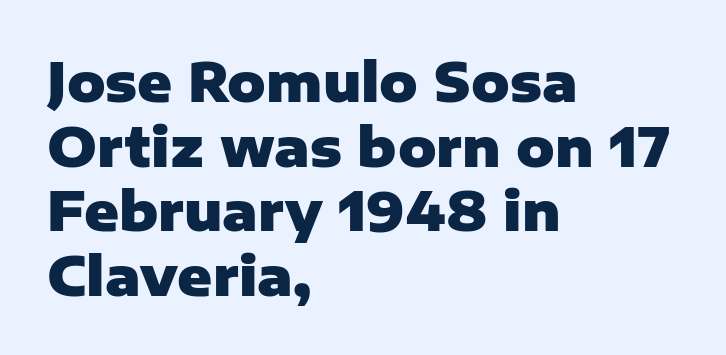
Q: Is the text bold? A: Yes.
Q: Is the text italic (slanted)? A: No, it is upright.
Q: Is the typeface a serif or a sans-serif typeface? A: Sans-serif.
Q: Is the text underlined? A: No.
Q: How is the paragraph aligned? A: Left-aligned.
Q: Is the spacing between letters normal or unusually wide? A: Normal.
Q: Width (condensed, normal, or wide)? A: Normal.
Q: Stroke contrast? A: Low.
Q: x-height? A: Medium.
Q: Monospaced? A: No.
